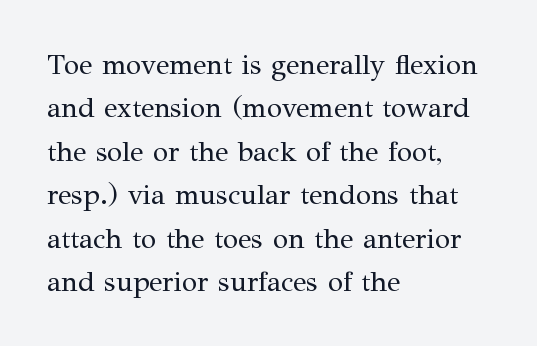
The typography opts for an upright posture over an oblique one. The string is rendered with underlining switched off. The designer left line spacing at the default. The lines are quadded left. You could not count columns in this text — the font is proportionally spaced.
